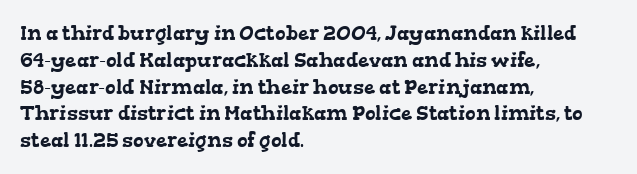
{"underline": "no", "align": "left", "line_spacing": "normal", "line_spacing_ratio": 1.34, "letter_spacing": "normal", "letter_spacing_em": 0.0, "glyph_px": 20}
